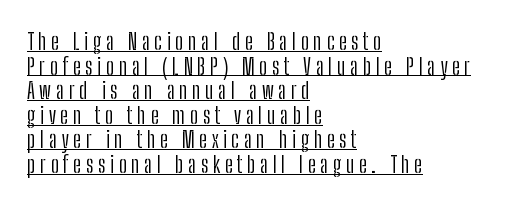
Q: Is the text bold? A: No.
Q: Is the text italic (slanted)? A: No, it is upright.
Q: Is the text underlined? A: Yes.
Q: How is the paragraph aligned? A: Left-aligned.
Q: Is the spacing between letters normal or unusually wide? A: Unusually wide.
Q: Is the spacing between lines tight, normal or loose? A: Tight.
